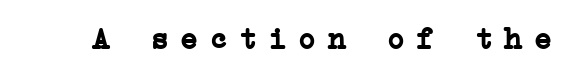
Q: Is the text bold? A: Yes.
Q: Is the text italic (slanted)? A: No, it is upright.
Q: Is the typeface a serif or a sans-serif typeface? A: Serif.
Q: Is the text underlined? A: No.
Q: Is the spacing between letters normal or unusually wide? A: Unusually wide.
Q: Width (condensed, normal, or wide)? A: Normal.
Q: Stroke contrast? A: Low.
Q: x-height? A: Medium.
